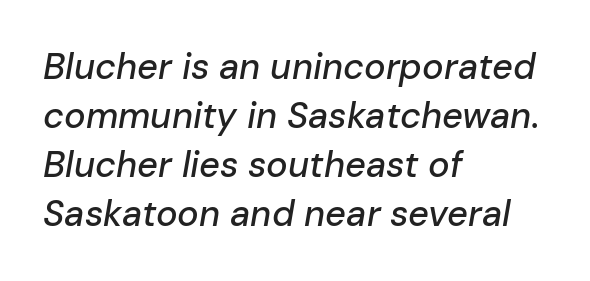
{"italic": "yes", "lean": "right", "slant_degrees": 10, "width": "normal", "stroke_contrast": "low", "x_height": "medium", "monospaced": "no", "underline": "no", "align": "left", "line_spacing": "normal", "line_spacing_ratio": 1.36, "letter_spacing": "normal", "letter_spacing_em": 0.0, "glyph_px": 36}
